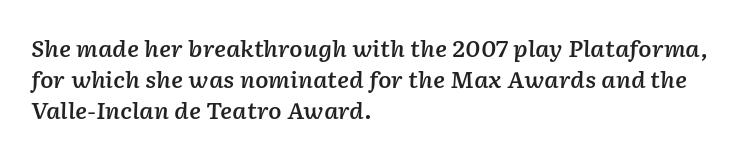
{"italic": "yes", "lean": "right", "slant_degrees": 2, "bold": "semi", "underline": "no", "align": "left", "line_spacing": "normal", "line_spacing_ratio": 1.4, "letter_spacing": "normal", "letter_spacing_em": 0.0, "glyph_px": 22}
